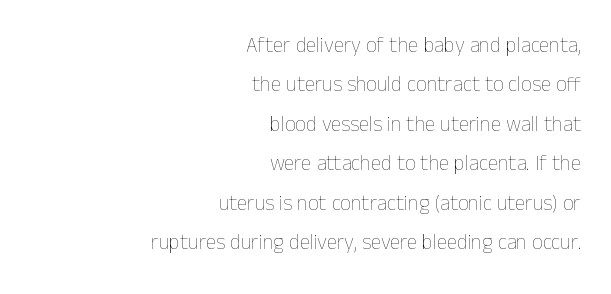
Q: Is the text bold? A: No.
Q: Is the text italic (slanted)? A: No, it is upright.
Q: Is the text underlined? A: No.
Q: How is the paragraph aligned? A: Right-aligned.
Q: Is the spacing between letters normal or unusually wide? A: Normal.
